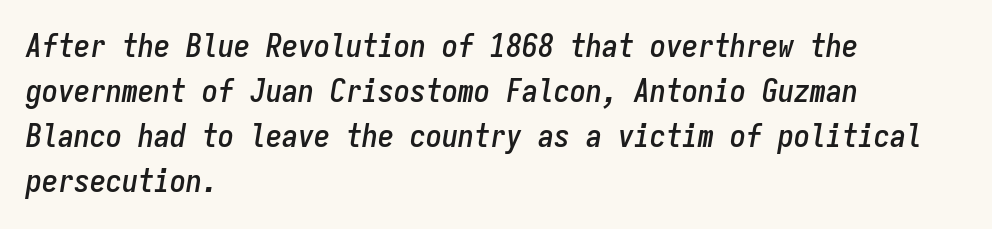
{"italic": "yes", "lean": "right", "slant_degrees": 9, "width": "condensed", "stroke_contrast": "low", "x_height": "medium", "monospaced": "yes", "underline": "no", "align": "left", "line_spacing": "normal", "line_spacing_ratio": 1.41, "letter_spacing": "normal", "letter_spacing_em": 0.0, "glyph_px": 32}
